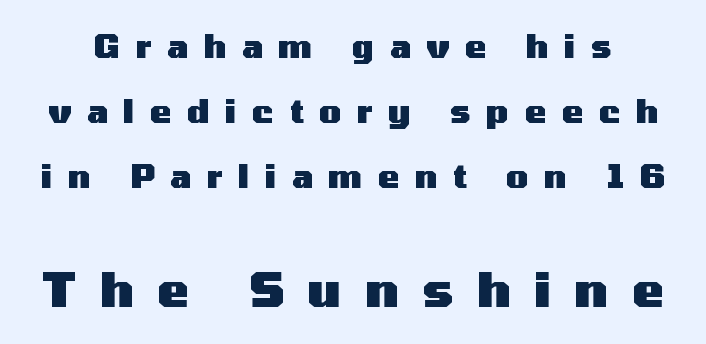
Q: Is the text bold? A: Yes.
Q: Is the text italic (slanted)? A: No, it is upright.
Q: Is the typeface a serif or a sans-serif typeface? A: Sans-serif.
Q: Is the text underlined? A: No.
Q: Is the spacing between letters normal or unusually wide? A: Unusually wide.
Q: Is the spacing between lines tight, normal or loose? A: Loose.
Q: Which block of text is set in a larger size, the first (top) or the second (bottom)? A: The second (bottom) one.
Q: Width (condensed, normal, or wide)? A: Wide.
Q: Stroke contrast? A: Medium.
Q: x-height? A: Medium.
Q: Monospaced? A: No.
